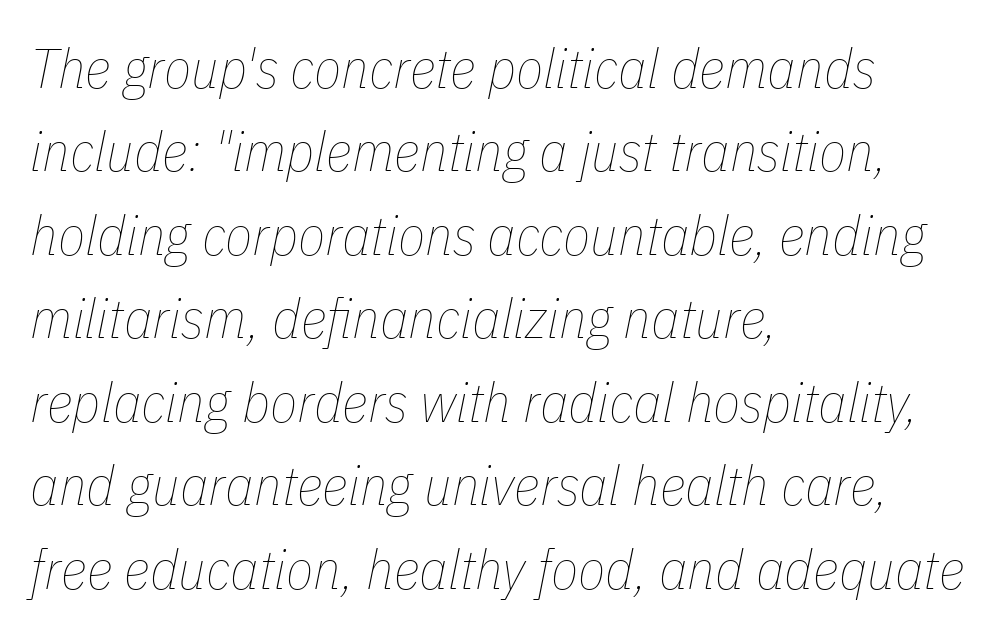
The space directly below the letters is spotless. These lines sit exactly where default settings would place them. Nobody touched the tracking dial on this one. Unbolded letterforms with no extra heft. The letters advance in unequal steps, a hallmark of proportional type.
